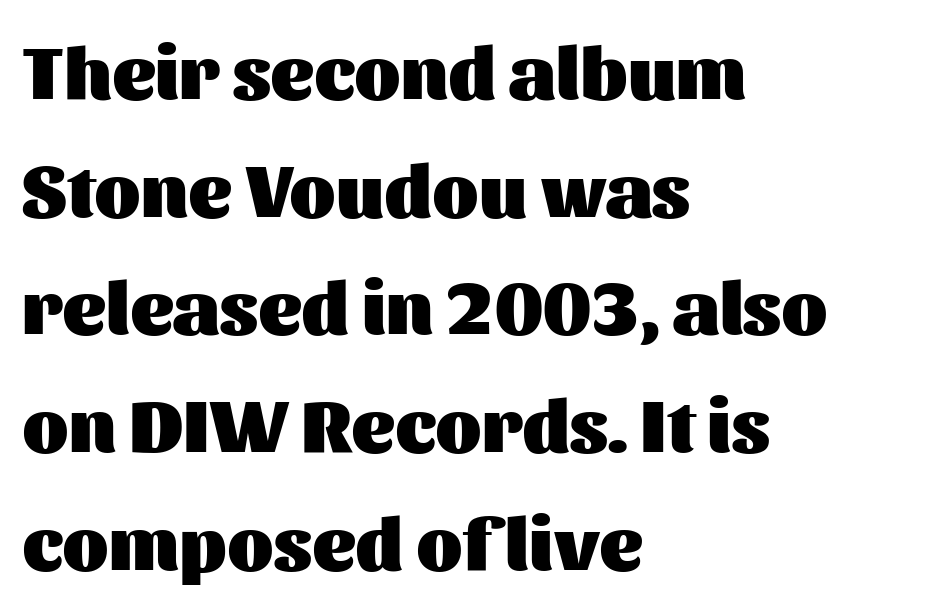
Caption: multi-line text, flush left, ragged right. The type is set solid horizontally, with unmodified tracking. Think of a printed novel: that variable character pitch is what you see here. Interline gaps are of average width in this sample.
